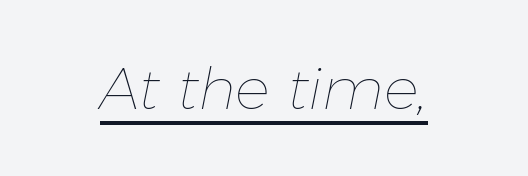
{"italic": "yes", "lean": "right", "slant_degrees": 11, "bold": "no", "weight": "thin", "width": "normal", "stroke_contrast": "low", "x_height": "medium", "monospaced": "no", "underline": "yes", "letter_spacing": "normal", "letter_spacing_em": 0.0, "glyph_px": 58}
